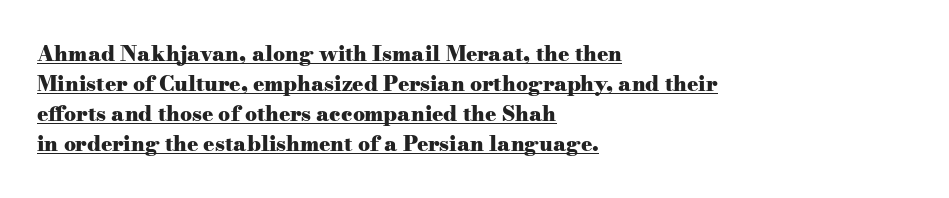
Does a line run under the words? Yes, clearly. Does the copy run flush right? No — it runs flush left. Strong, thick strokes mark this as bold type. Posture: upright roman. Observe the ordinary spacing: letters are neighbours, not strangers. Whoever set this chose a conventional vertical rhythm.
